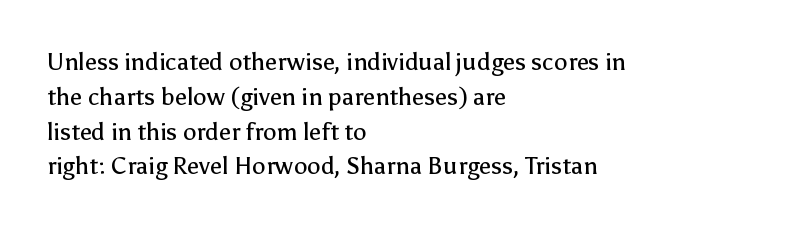
Summary of weight: not heavy and not bold. The passage shown stacks its lines at a standard gap. Upright lettering throughout. Tracking value appears to be zero — textbook default spacing.
